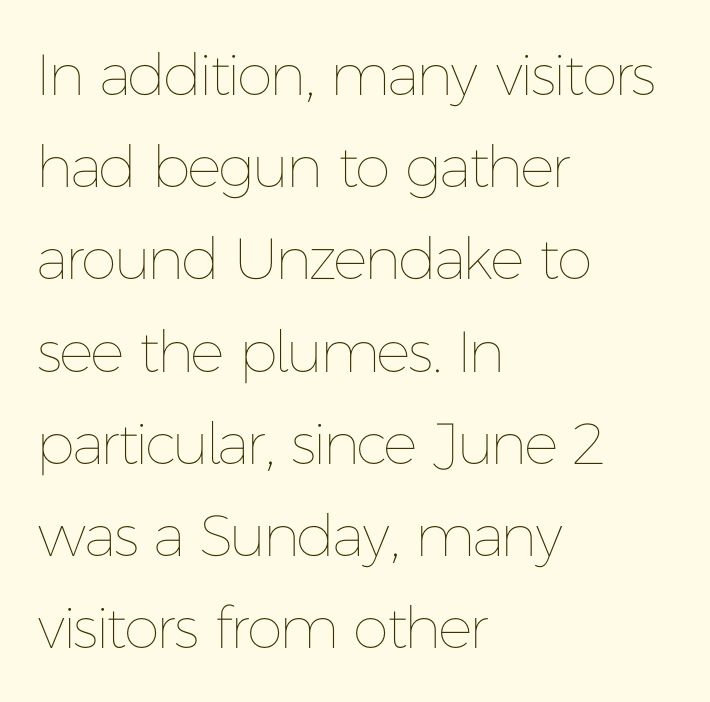
{"italic": "no", "bold": "no", "weight": "thin", "width": "normal", "stroke_contrast": "low", "x_height": "medium", "monospaced": "no", "underline": "no", "align": "left", "line_spacing": "normal", "line_spacing_ratio": 1.59, "letter_spacing": "normal", "letter_spacing_em": 0.0, "glyph_px": 58}
